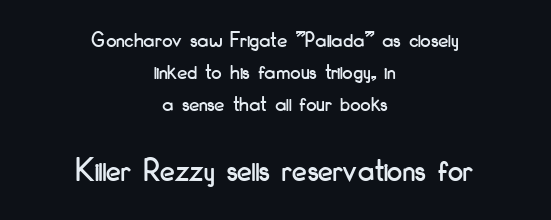
{"serif": "no", "italic": "no", "width": "condensed", "stroke_contrast": "low", "x_height": "small", "monospaced": "no", "underline": "no", "align": "center", "line_spacing": "normal", "line_spacing_ratio": 1.39, "letter_spacing": "normal", "letter_spacing_em": 0.0, "larger_block": "second", "size_ratio": 1.48, "glyph_px": 34}
